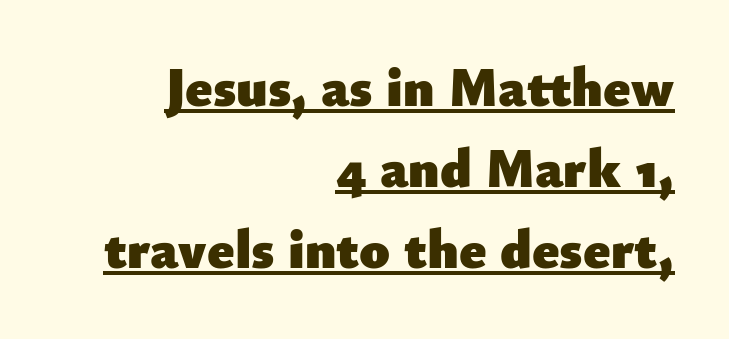
The image shows 55 px heavy sans-serif type, upright; set right-aligned, normal line spacing (1.47x), normal letter spacing, underlined; low stroke contrast and a small x-height.
